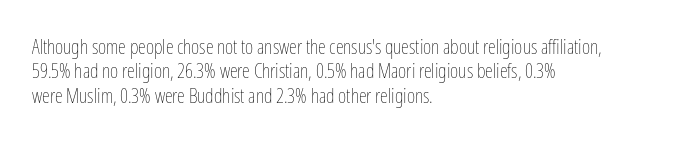
{"italic": "no", "bold": "no", "underline": "no", "align": "left", "line_spacing_ratio": 1.22, "letter_spacing": "normal", "letter_spacing_em": 0.0, "glyph_px": 20}
